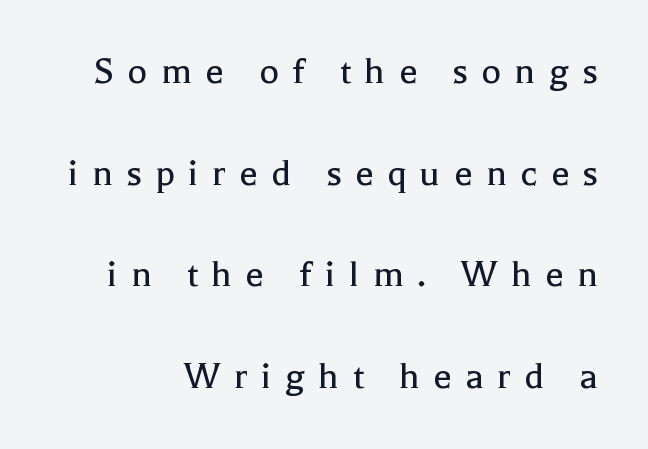
{"serif": "yes", "italic": "no", "bold": "no", "weight": "regular", "width": "normal", "x_height": "medium", "monospaced": "no", "underline": "no", "line_spacing": "loose", "line_spacing_ratio": 2.48, "letter_spacing": "wide", "letter_spacing_em": 0.33, "glyph_px": 41}
